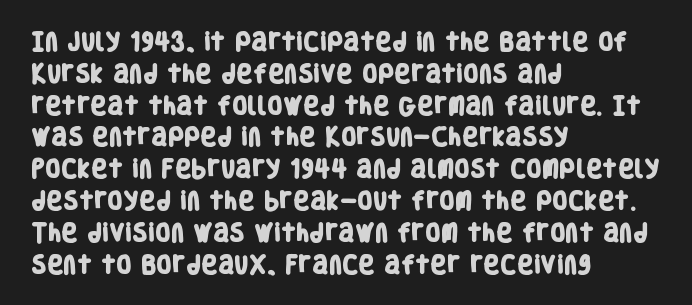
Q: Is the text bold? A: Yes.
Q: Is the text underlined? A: No.
Q: How is the paragraph aligned? A: Left-aligned.
Q: Is the spacing between letters normal or unusually wide? A: Normal.
Q: Is the spacing between lines tight, normal or loose? A: Normal.
